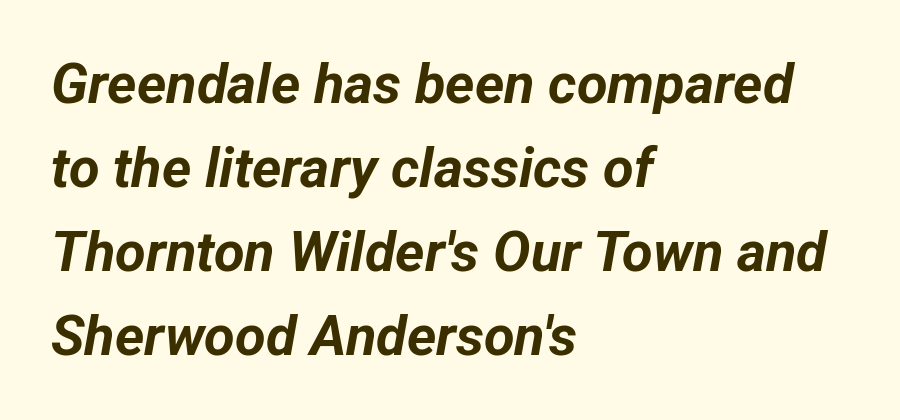
The image shows 56 px bold type, italic (leaning right); set left-aligned, normal line spacing (1.5x), normal letter spacing, not underlined; low stroke contrast and a medium x-height.
